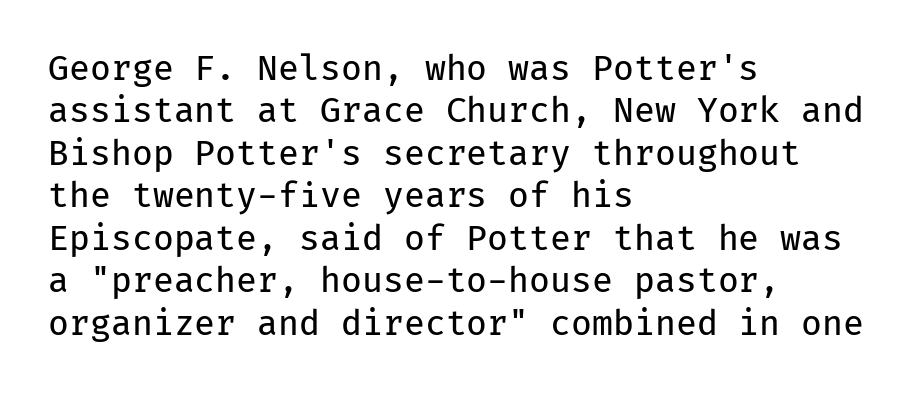
Between one letter and the next there's only the usual sliver of space. Interline gaps are of average width in this sample. Just letters on the line, the space beneath them empty. Is there any slant? The stems are plumb. Letterform terminals end flat and unadorned throughout the passage. The strokes are not fattened; the text isn't bold.
